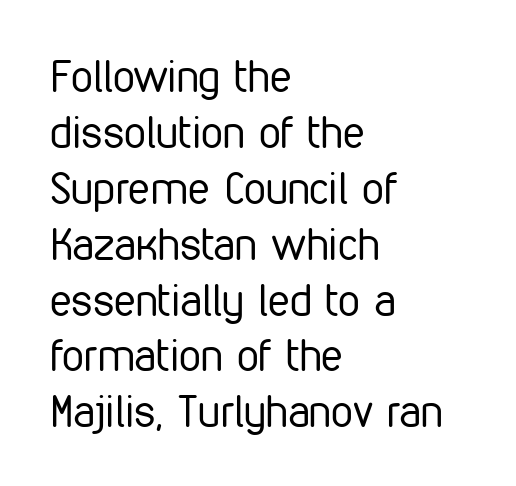
{"serif": "no", "italic": "no", "bold": "no", "weight": "regular", "width": "condensed", "stroke_contrast": "low", "x_height": "medium", "monospaced": "no", "underline": "no", "align": "left", "line_spacing": "normal", "line_spacing_ratio": 1.27, "letter_spacing": "normal", "letter_spacing_em": 0.0, "glyph_px": 44}
